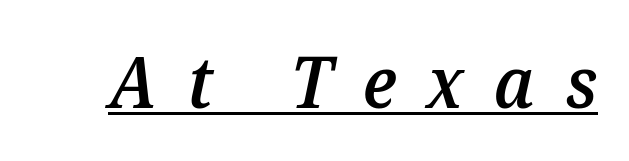
The image shows 71 px semibold type, italic (leaning right); set unusually wide letter spacing (+0.43 em), underlined; medium stroke contrast and a medium x-height.
